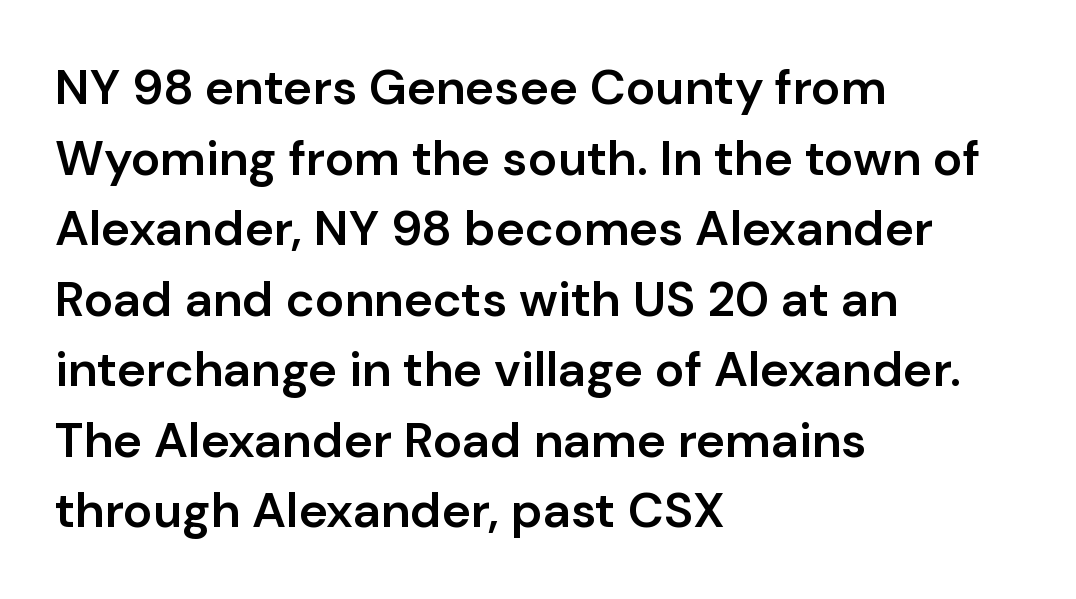
Only glyphs here, with clear space below each row. Nobody touched the tracking dial on this one. Varying glyph widths throughout — classic text-font behaviour. A typesetter would mark this as roman, not italic.
